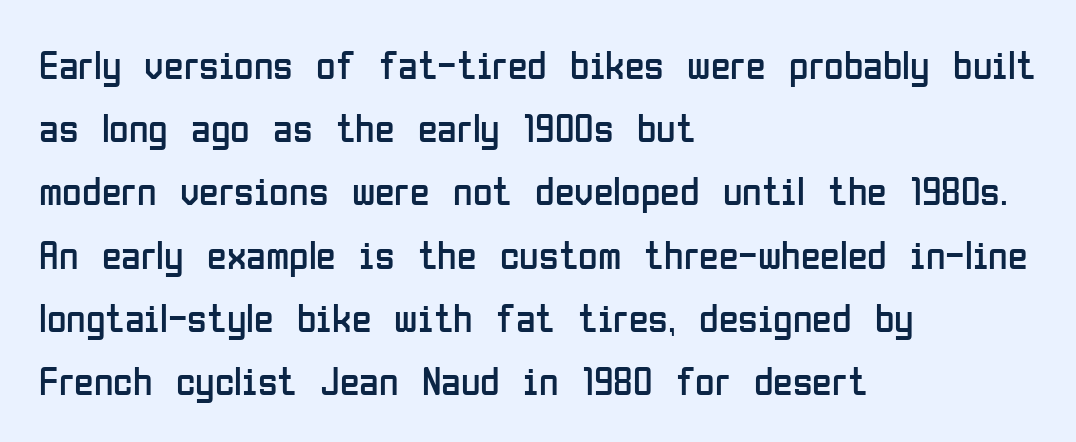
Q: Is the text bold? A: No.
Q: Is the text italic (slanted)? A: No, it is upright.
Q: Is the typeface a serif or a sans-serif typeface? A: Sans-serif.
Q: Is the text underlined? A: No.
Q: How is the paragraph aligned? A: Left-aligned.
Q: Is the spacing between letters normal or unusually wide? A: Normal.
Q: Is the spacing between lines tight, normal or loose? A: Normal.
Q: Width (condensed, normal, or wide)? A: Condensed.
Q: Stroke contrast? A: Low.
Q: x-height? A: Medium.
Q: Monospaced? A: No.
